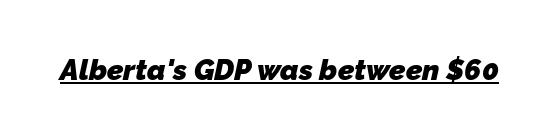
The image shows 29 px heavy sans-serif type; set normal letter spacing, underlined; low stroke contrast and a medium x-height.
